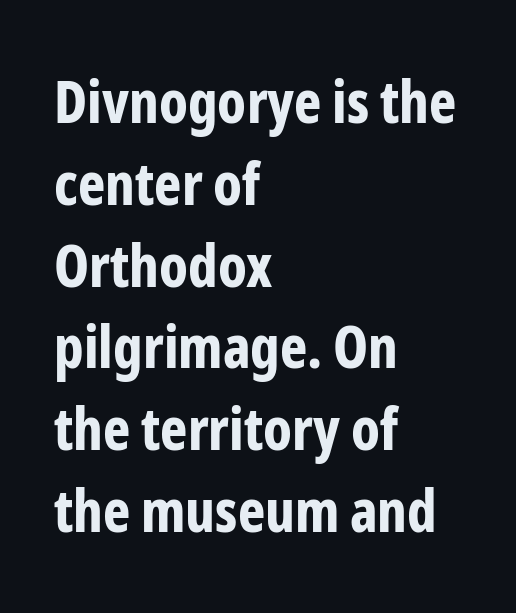
The image shows 58 px bold, condensed sans-serif type, upright; set left-aligned, normal line spacing (1.41x), normal letter spacing, not underlined; low stroke contrast and a medium x-height.
